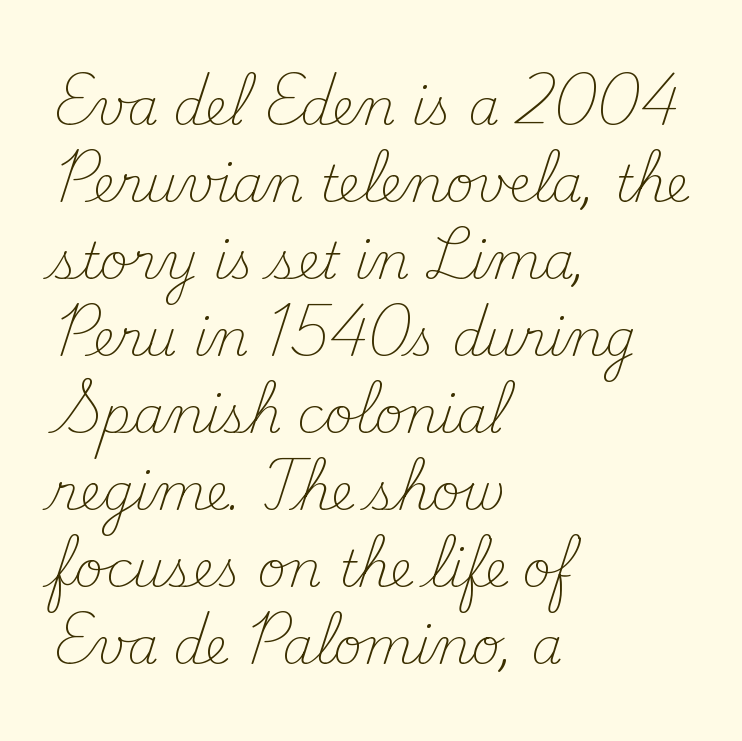
The rendering uses a moderate line-height, typical for paragraphs. Spacing between characters is what you'd get straight out of the box. These lines are set flush left with a ragged right edge. Only glyphs here, with clear space below each row.
